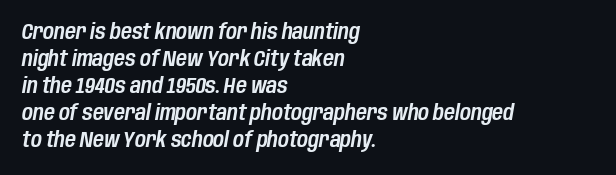
{"italic": "yes", "lean": "right", "slant_degrees": 10, "underline": "no", "align": "left", "line_spacing": "normal", "line_spacing_ratio": 1.28, "letter_spacing": "normal", "letter_spacing_em": 0.0, "glyph_px": 21}
